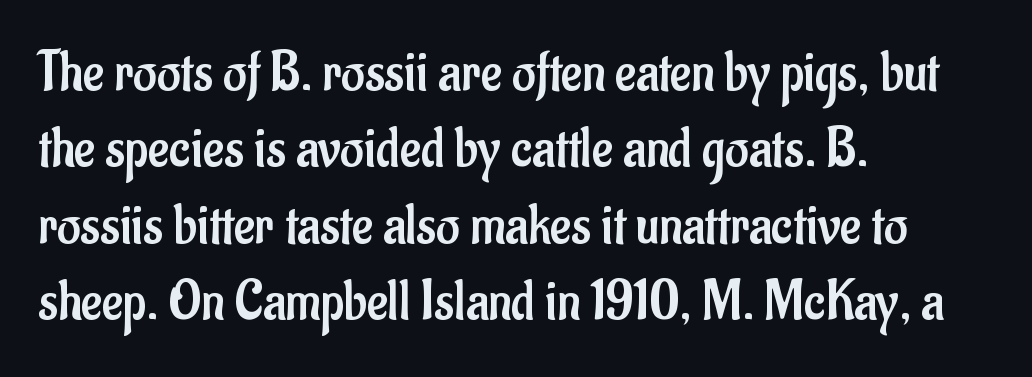
The axis of the letterforms is exactly vertical. The face used here is proportionally spaced, like ordinary book or web type. The passage shown has conventional tracking throughout. Nothing sits at the stroke ends, so this counts as sans-serif. A quiet, ordinary-to-light weight characterises the typeface. The zone under the glyphs is completely vacant.
